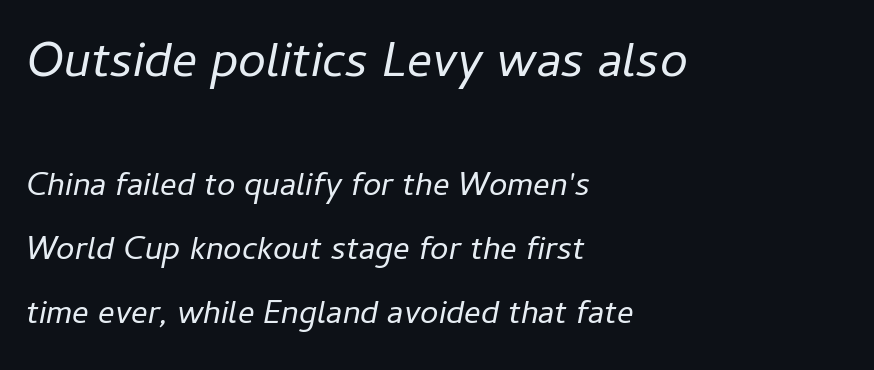
Weight: in the light-to-regular range. There is no visible air inserted between adjacent glyphs. Looks like regular typesetting: each glyph gets only the width it needs. Lines of text with bare space underneath. If you drew a ruler down the left edge, every line would touch it.
